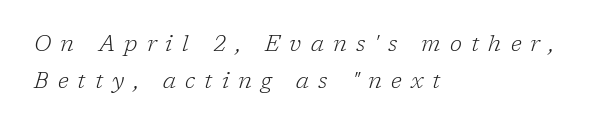
The image shows 22 px text type, italic (leaning right); set left-aligned, normal line spacing (1.67x), unusually wide letter spacing (+0.42 em), not underlined.
